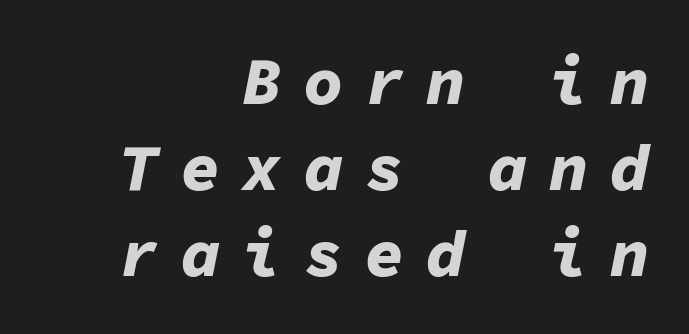
{"italic": "yes", "lean": "right", "slant_degrees": 11, "bold": "yes", "weight": "bold", "width": "normal", "stroke_contrast": "low", "x_height": "medium", "monospaced": "yes", "underline": "no", "align": "right", "line_spacing": "normal", "line_spacing_ratio": 1.3, "letter_spacing": "wide", "letter_spacing_em": 0.33, "glyph_px": 66}
